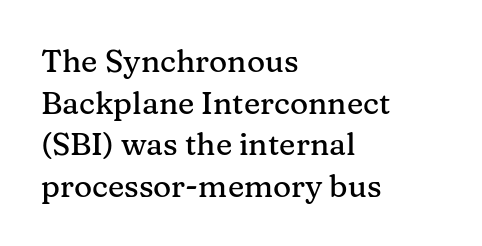
The image shows 31 px serif type, upright; set left-aligned, normal line spacing (1.34x), normal letter spacing, not underlined; medium stroke contrast and a medium x-height.
